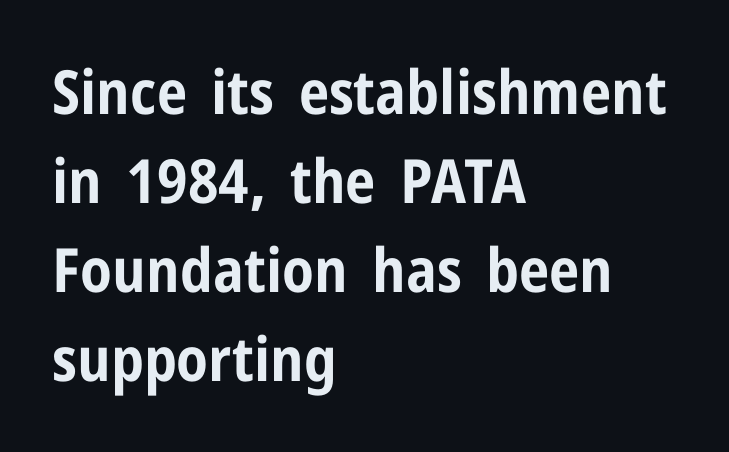
Vertical spacing — default. These lines stack with their left ends in a neat column. Serifs: no, the terminals of the letterforms are clean. Descender tails drop into unmarked territory. Caption: standard tracking, unaltered. You could not count columns in this text — the font is proportionally spaced.
